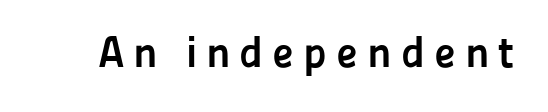
Q: Is the text bold? A: Yes.
Q: Is the text italic (slanted)? A: No, it is upright.
Q: Is the typeface a serif or a sans-serif typeface? A: Sans-serif.
Q: Is the text underlined? A: No.
Q: Is the spacing between letters normal or unusually wide? A: Unusually wide.
Q: Width (condensed, normal, or wide)? A: Normal.
Q: Stroke contrast? A: Low.
Q: x-height? A: Medium.
Q: Monospaced? A: No.
